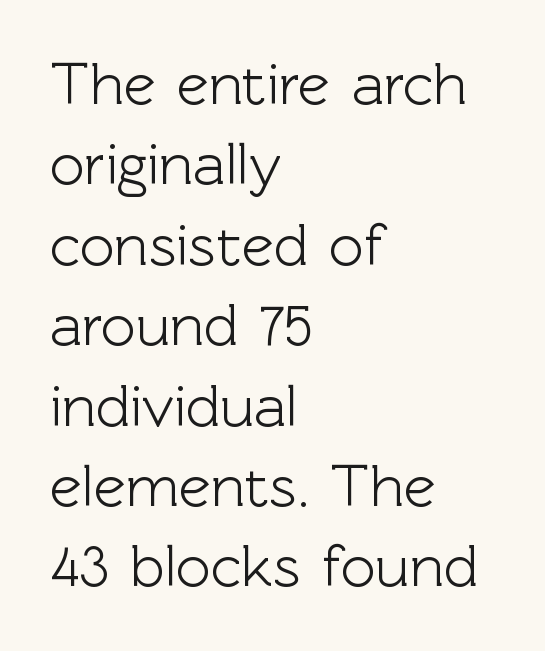
{"serif": "no", "italic": "no", "width": "normal", "x_height": "medium", "monospaced": "no", "underline": "no", "align": "left", "line_spacing": "normal", "line_spacing_ratio": 1.34, "letter_spacing": "normal", "letter_spacing_em": 0.0, "glyph_px": 60}
